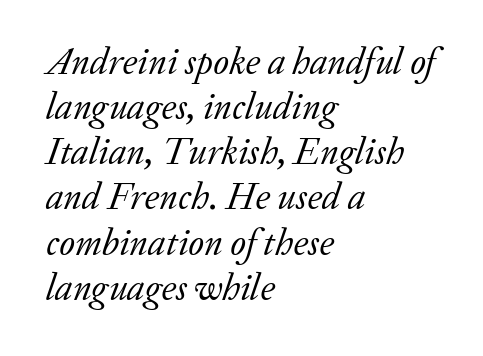
{"serif": "yes", "italic": "yes", "lean": "right", "slant_degrees": 20, "bold": "no", "weight": "regular", "width": "normal", "stroke_contrast": "low", "x_height": "medium", "monospaced": "no", "underline": "no", "align": "left", "line_spacing_ratio": 1.22, "letter_spacing": "normal", "letter_spacing_em": 0.0, "glyph_px": 37}
